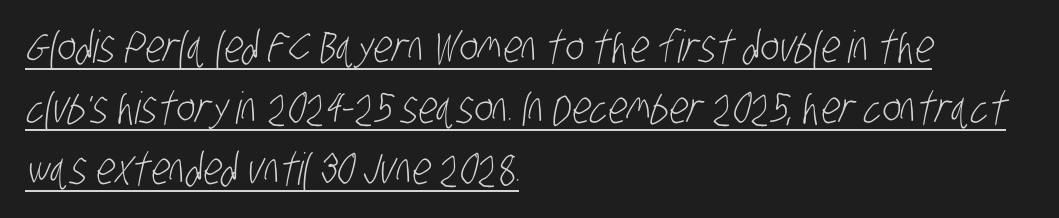
{"serif": "no", "bold": "no", "weight": "light", "width": "condensed", "stroke_contrast": "low", "x_height": "large", "monospaced": "no", "underline": "yes", "align": "left", "line_spacing": "normal", "line_spacing_ratio": 1.39, "letter_spacing": "normal", "letter_spacing_em": 0.0, "glyph_px": 44}
